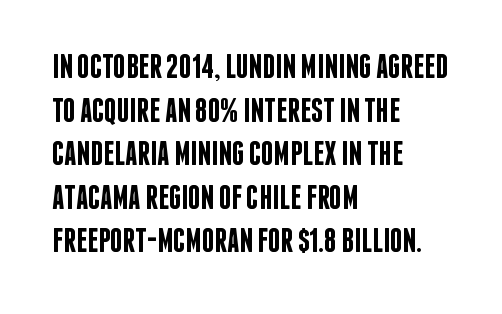
The image shows 34 px semibold, condensed sans-serif type, upright; set left-aligned, normal line spacing (1.28x), normal letter spacing, not underlined; low stroke contrast and a large x-height.
